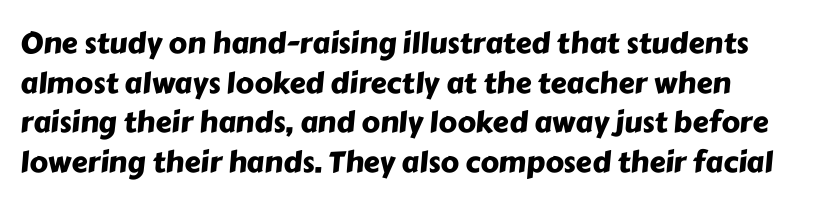
The text was rendered using a sans face with plain stroke endings. You could not count columns in this text — the font is proportionally spaced. Rows of type keep a routine distance in the vertical direction. Here the glyphs are tracked normally, forming tight word shapes.
